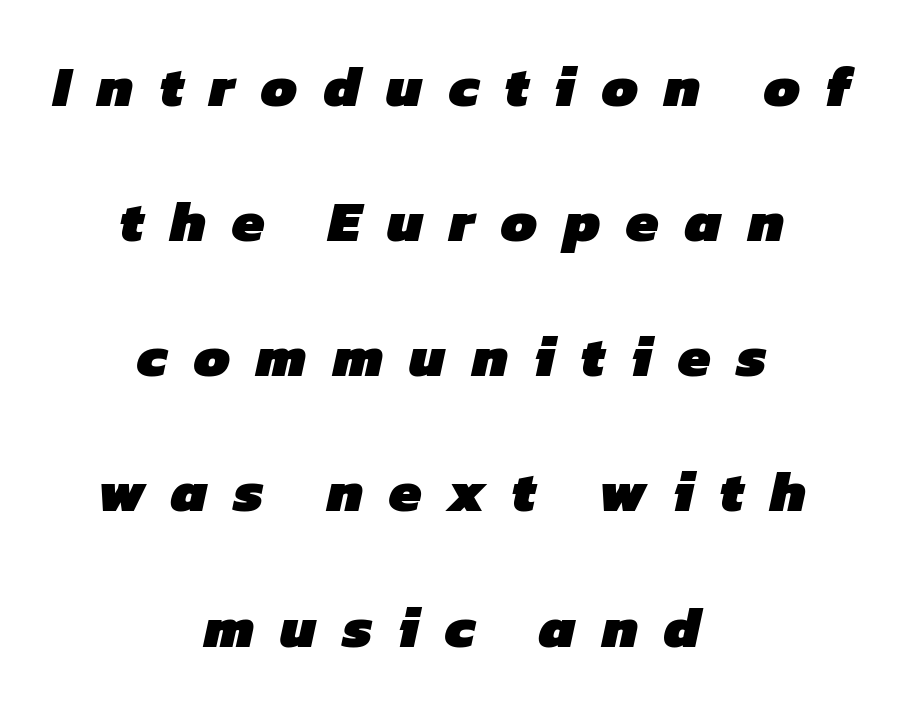
The image shows 58 px heavy sans-serif type; set centered, loose line spacing (2.33x), unusually wide letter spacing (+0.45 em), not underlined; low stroke contrast and a medium x-height.
